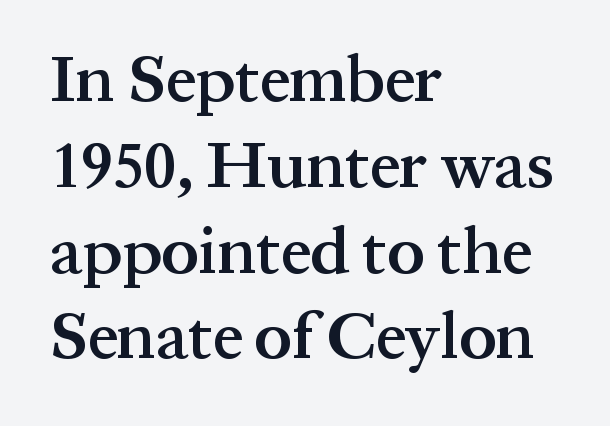
Q: Is the text bold? A: Semi-bold.
Q: Is the text italic (slanted)? A: No, it is upright.
Q: Is the typeface a serif or a sans-serif typeface? A: Serif.
Q: Is the text underlined? A: No.
Q: How is the paragraph aligned? A: Left-aligned.
Q: Is the spacing between letters normal or unusually wide? A: Normal.
Q: Is the spacing between lines tight, normal or loose? A: Normal.
Q: Width (condensed, normal, or wide)? A: Normal.
Q: Stroke contrast? A: Medium.
Q: x-height? A: Medium.
Q: Monospaced? A: No.
